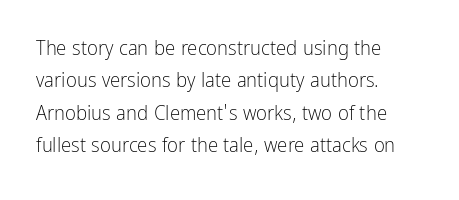
{"italic": "no", "bold": "no", "underline": "no", "align": "left", "line_spacing": "normal", "line_spacing_ratio": 1.54, "letter_spacing": "normal", "letter_spacing_em": 0.0, "glyph_px": 21}
